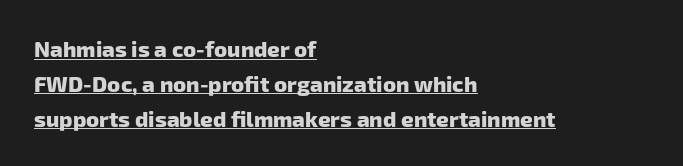
The image shows 22 px bold type; set left-aligned, normal line spacing (1.59x), normal letter spacing, underlined.
